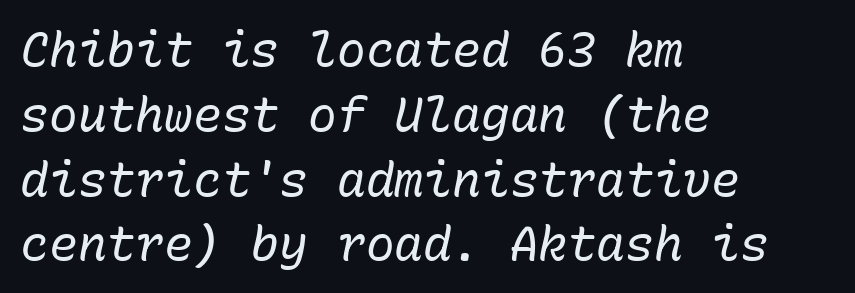
Q: Is the text bold? A: No.
Q: Is the text italic (slanted)? A: Yes, it leans right by about 10 degrees.
Q: Is the text underlined? A: No.
Q: How is the paragraph aligned? A: Left-aligned.
Q: Is the spacing between letters normal or unusually wide? A: Normal.
Q: Is the spacing between lines tight, normal or loose? A: Normal.
Q: Width (condensed, normal, or wide)? A: Normal.
Q: Stroke contrast? A: Low.
Q: x-height? A: Medium.
Q: Monospaced? A: Yes.
